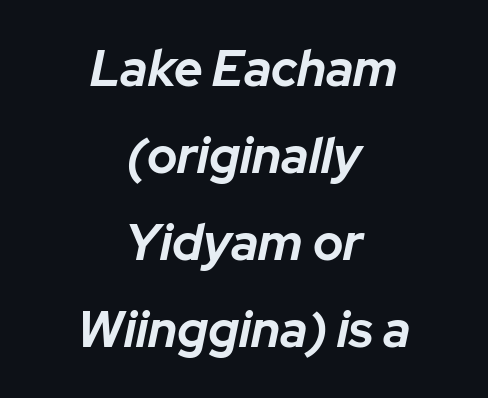
Q: Is the text bold? A: Yes.
Q: Is the text italic (slanted)? A: Yes, it leans right by about 12 degrees.
Q: Is the text underlined? A: No.
Q: How is the paragraph aligned? A: Centered.
Q: Is the spacing between letters normal or unusually wide? A: Normal.
Q: Width (condensed, normal, or wide)? A: Normal.
Q: Stroke contrast? A: Low.
Q: x-height? A: Medium.
Q: Monospaced? A: No.
